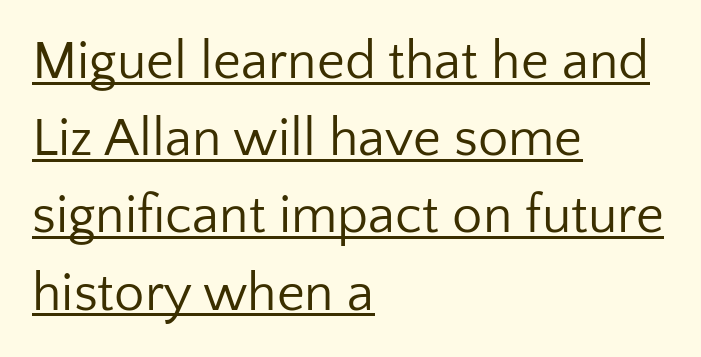
The image shows 54 px regular-weight sans-serif type, upright; set left-aligned, normal line spacing (1.43x), normal letter spacing, underlined; low stroke contrast and a medium x-height.
